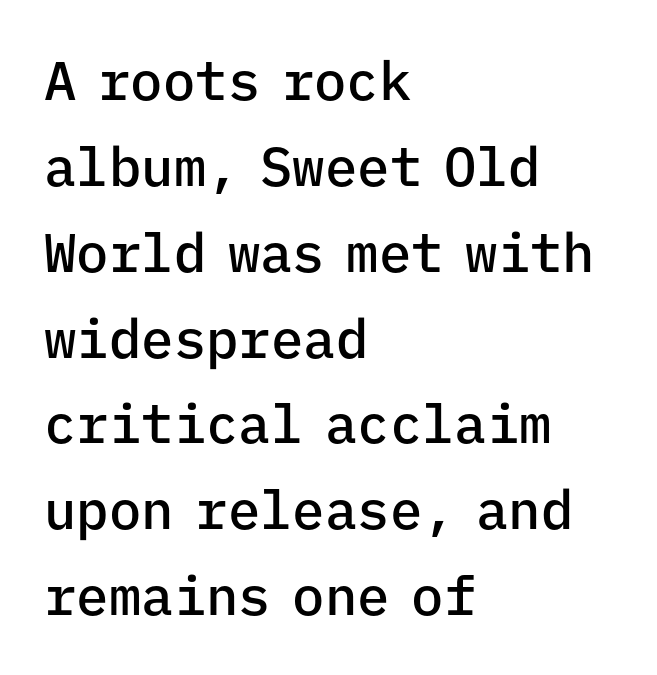
{"serif": "no", "italic": "no", "bold": "semi", "weight": "semibold", "width": "normal", "stroke_contrast": "low", "x_height": "medium", "monospaced": "yes", "underline": "no", "align": "left", "line_spacing": "normal", "line_spacing_ratio": 1.59, "letter_spacing": "normal", "letter_spacing_em": 0.0, "glyph_px": 54}
